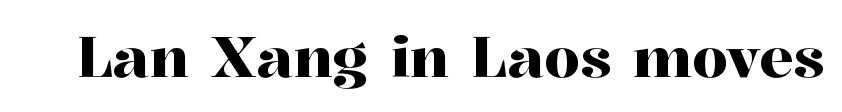
Is this a sans? No — the strokes have serifs. The rendering keeps characters at their native spacing. Plain, unruled lines of type. The specimen reads as upright at a glance.
